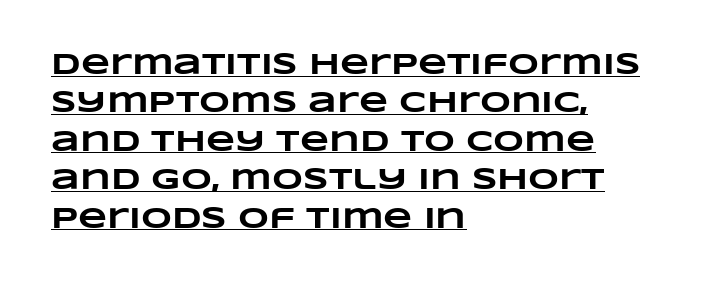
Q: Is the text bold? A: Yes.
Q: Is the text underlined? A: Yes.
Q: How is the paragraph aligned? A: Left-aligned.
Q: Is the spacing between letters normal or unusually wide? A: Normal.
Q: Is the spacing between lines tight, normal or loose? A: Normal.
Q: Width (condensed, normal, or wide)? A: Wide.
Q: Stroke contrast? A: Low.
Q: x-height? A: Large.
Q: Monospaced? A: No.
